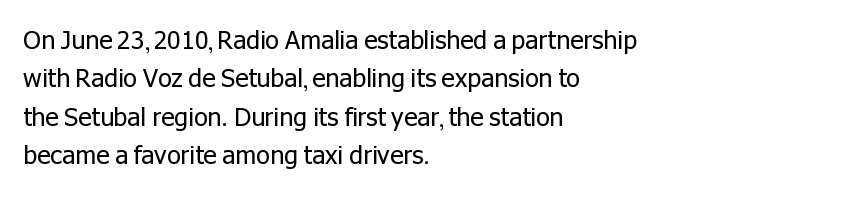
This sample uses an upright cut, with every glyph sitting square on the baseline. The string is rendered with underlining switched off. Tracking value appears to be zero — textbook default spacing. The lines in this sample share a left origin and differ only in where they stop. Vertical spacing — default.
